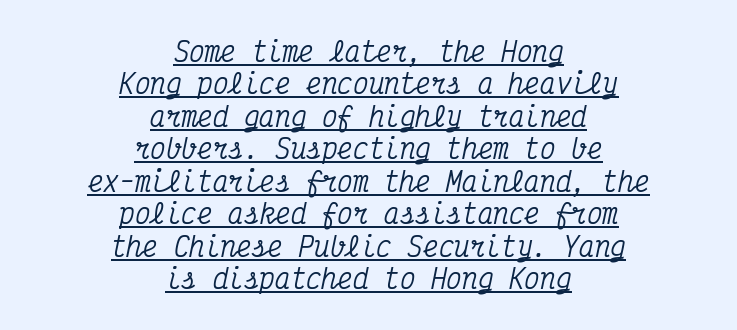
{"italic": "yes", "lean": "right", "slant_degrees": 12, "underline": "yes", "align": "center", "line_spacing": "normal", "line_spacing_ratio": 1.25, "letter_spacing": "normal", "letter_spacing_em": 0.0, "glyph_px": 26}
